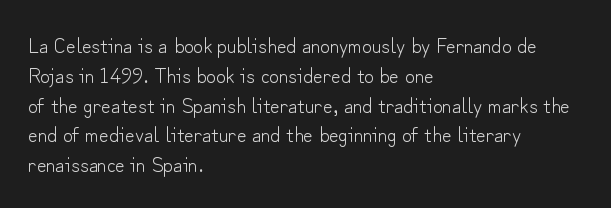
Q: Is the text bold? A: No.
Q: Is the text italic (slanted)? A: No, it is upright.
Q: Is the text underlined? A: No.
Q: How is the paragraph aligned? A: Left-aligned.
Q: Is the spacing between letters normal or unusually wide? A: Normal.
Q: Is the spacing between lines tight, normal or loose? A: Normal.
